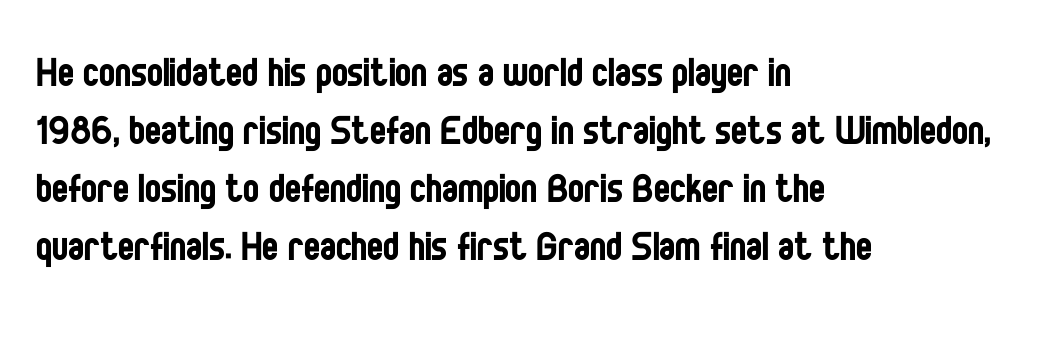
{"serif": "no", "italic": "no", "bold": "no", "weight": "regular", "width": "condensed", "stroke_contrast": "low", "x_height": "large", "monospaced": "no", "underline": "no", "align": "left", "line_spacing_ratio": 1.21, "letter_spacing": "normal", "letter_spacing_em": 0.0, "glyph_px": 48}
